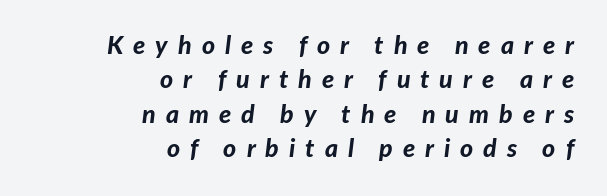
Q: Is the text bold? A: Yes.
Q: Is the text italic (slanted)? A: Yes, it leans right by about 7 degrees.
Q: Is the text underlined? A: No.
Q: How is the paragraph aligned? A: Right-aligned.
Q: Is the spacing between letters normal or unusually wide? A: Unusually wide.
Q: Is the spacing between lines tight, normal or loose? A: Normal.
